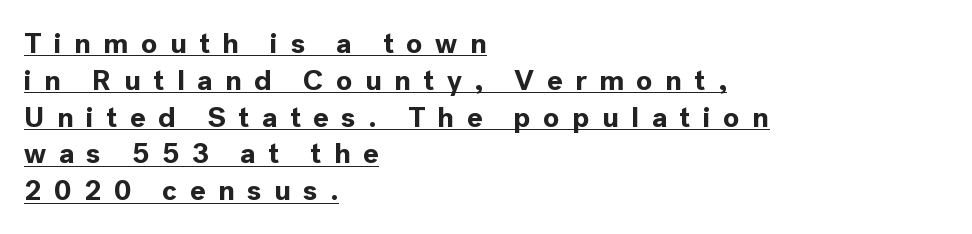
Q: Is the text bold? A: Yes.
Q: Is the text italic (slanted)? A: No, it is upright.
Q: Is the typeface a serif or a sans-serif typeface? A: Sans-serif.
Q: Is the text underlined? A: Yes.
Q: How is the paragraph aligned? A: Left-aligned.
Q: Is the spacing between letters normal or unusually wide? A: Unusually wide.
Q: Is the spacing between lines tight, normal or loose? A: Normal.
Q: Width (condensed, normal, or wide)? A: Normal.
Q: x-height? A: Medium.
Q: Monospaced? A: No.
